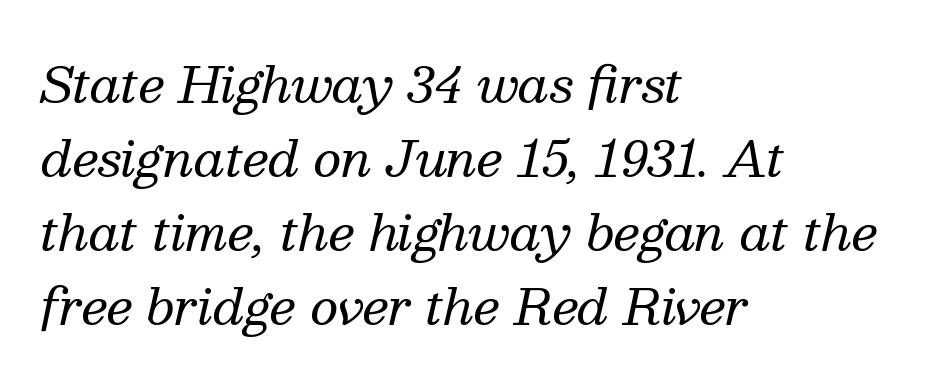
Notice how the passage keeps a crisp vertical edge on the left only. The foot of each line stays bare and open. Proportional: the letters do not fall into vertical columns. Spacing between characters is what you'd get straight out of the box. The passage shown leans; its letterforms are oblique.
